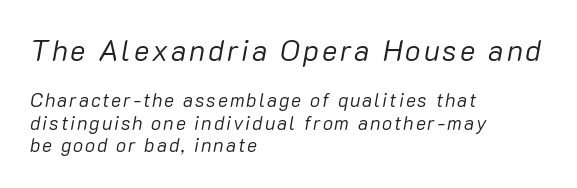
Q: Is the text bold? A: No.
Q: Is the text italic (slanted)? A: Yes, it leans right by about 10 degrees.
Q: Is the text underlined? A: No.
Q: How is the paragraph aligned? A: Left-aligned.
Q: Which block of text is set in a larger size, the first (top) or the second (bottom)? A: The first (top) one.
Q: Width (condensed, normal, or wide)? A: Normal.
Q: Stroke contrast? A: Low.
Q: x-height? A: Medium.
Q: Monospaced? A: No.
